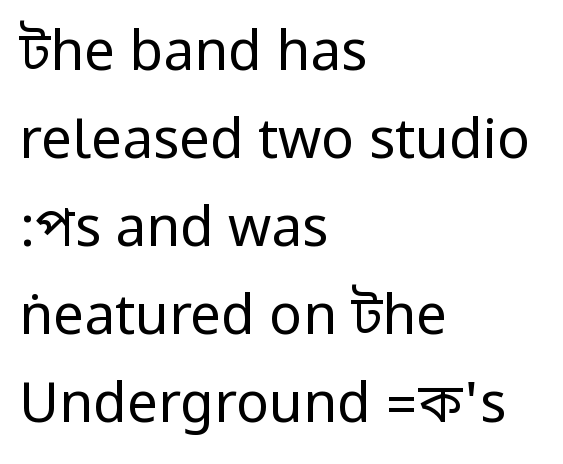
Default kerning and tracking; the words read as compact shapes. The passage shown is typeset with a sans-serif family. Regular leading. No word sits above an underline. Bold? No — there's no thickening of the strokes.
